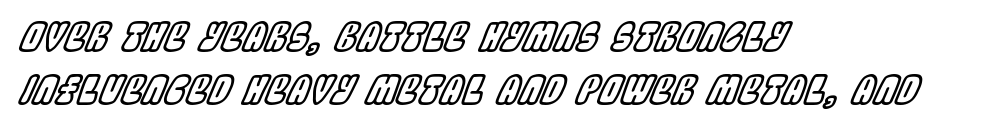
A typesetter would call this proportional, since set widths differ per character. If you drew a ruler down the left edge, every line would touch it. Vertical spacing — default. This rendering features lettering with no underline.
